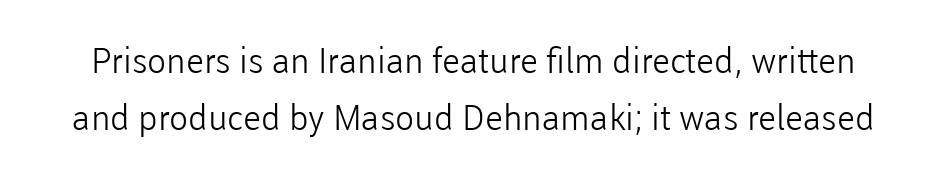
{"serif": "no", "italic": "no", "bold": "no", "weight": "light", "width": "normal", "stroke_contrast": "low", "x_height": "medium", "monospaced": "no", "underline": "no", "line_spacing": "normal", "line_spacing_ratio": 1.64, "letter_spacing": "normal", "letter_spacing_em": 0.0, "glyph_px": 35}
